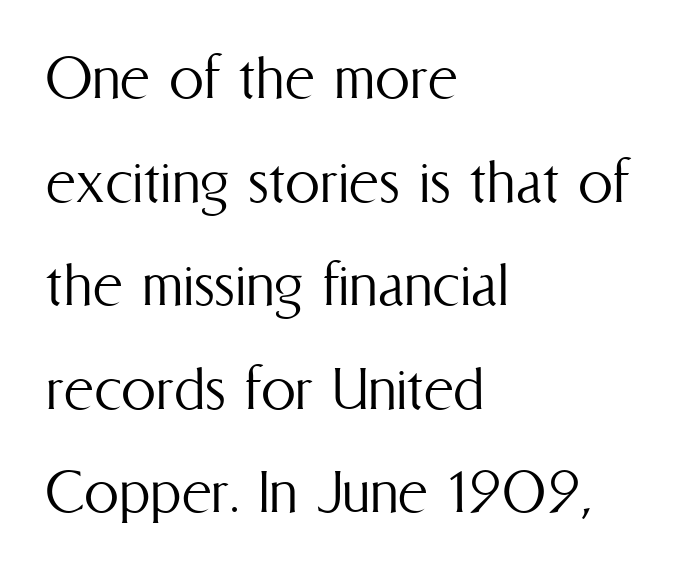
{"italic": "no", "bold": "no", "weight": "light", "width": "condensed", "stroke_contrast": "medium", "x_height": "medium", "monospaced": "no", "underline": "no", "align": "left", "line_spacing": "normal", "line_spacing_ratio": 1.48, "letter_spacing": "normal", "letter_spacing_em": 0.0, "glyph_px": 70}
